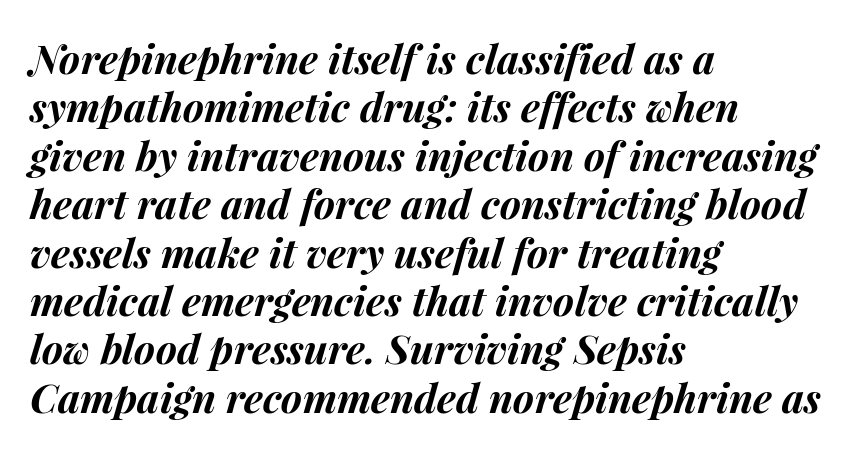
The image shows 40 px bold type, italic (leaning right); set left-aligned, line spacing 1.21x, normal letter spacing, not underlined; medium stroke contrast and a medium x-height.
